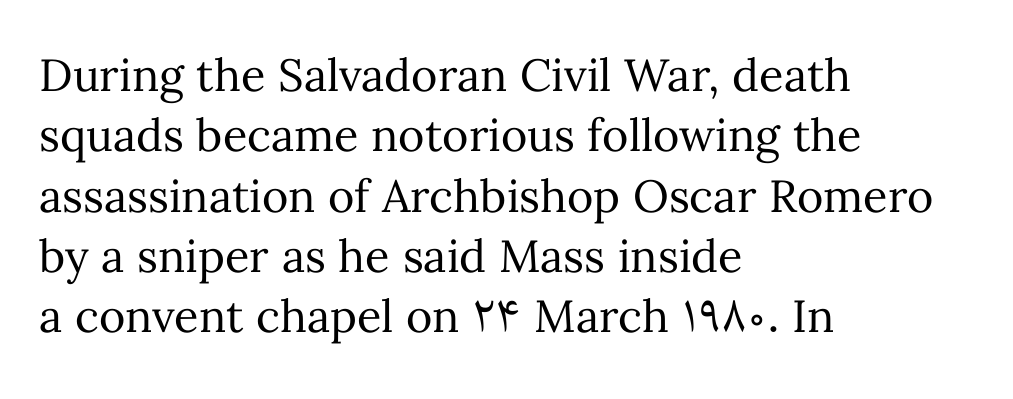
The space directly below the letters is spotless. Vertically, the passage feels balanced, rows spaced as you'd expect. Think of a printed novel: that variable character pitch is what you see here. Where is the straight margin? On the left. Posture: straight, roman, zero tilt.
